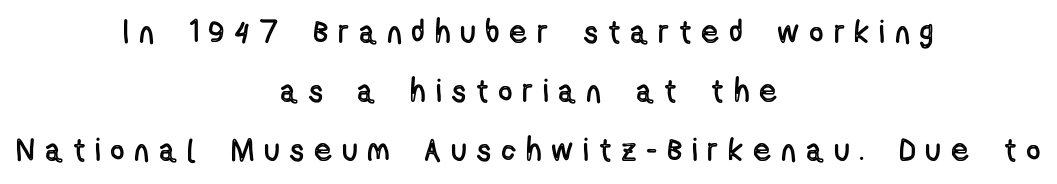
The image shows 32 px condensed type, upright; set centered, line spacing 1.85x, unusually wide letter spacing (+0.36 em), not underlined; a medium x-height.
